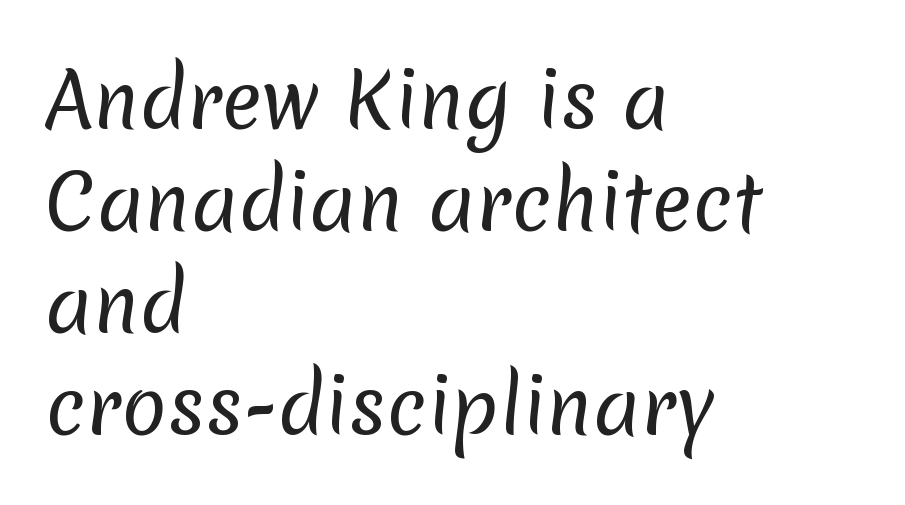
Q: Is the text bold? A: No.
Q: Is the typeface a serif or a sans-serif typeface? A: Sans-serif.
Q: Is the text underlined? A: No.
Q: How is the paragraph aligned? A: Left-aligned.
Q: Is the spacing between letters normal or unusually wide? A: Normal.
Q: Is the spacing between lines tight, normal or loose? A: Normal.
Q: Width (condensed, normal, or wide)? A: Normal.
Q: Stroke contrast? A: Low.
Q: x-height? A: Medium.
Q: Monospaced? A: No.
